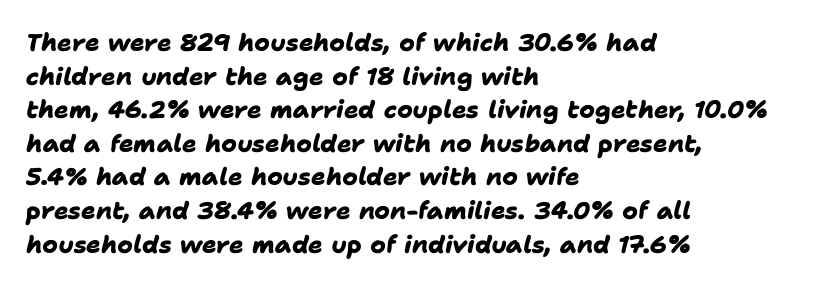
The image shows 24 px bold type; set left-aligned, normal line spacing (1.4x), normal letter spacing, not underlined.
